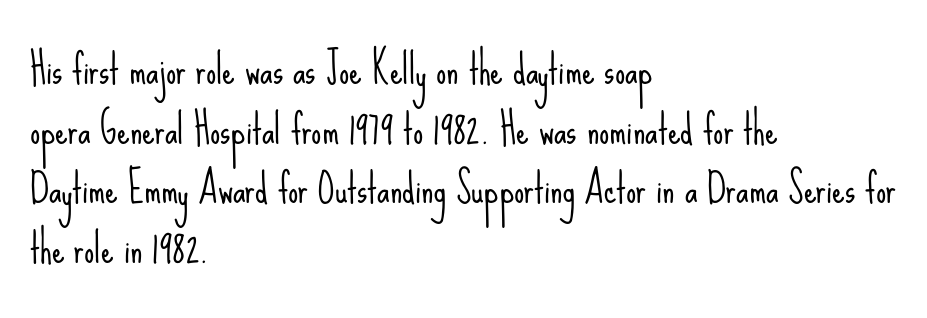
Q: Is the text bold? A: No.
Q: Is the text italic (slanted)? A: No, it is upright.
Q: Is the typeface a serif or a sans-serif typeface? A: Sans-serif.
Q: Is the text underlined? A: No.
Q: How is the paragraph aligned? A: Left-aligned.
Q: Is the spacing between letters normal or unusually wide? A: Normal.
Q: Is the spacing between lines tight, normal or loose? A: Normal.
Q: Width (condensed, normal, or wide)? A: Condensed.
Q: Stroke contrast? A: Low.
Q: x-height? A: Small.
Q: Monospaced? A: No.
